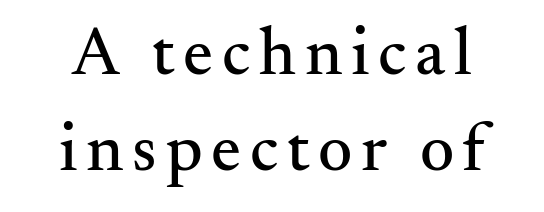
Q: Is the text italic (slanted)? A: No, it is upright.
Q: Is the typeface a serif or a sans-serif typeface? A: Serif.
Q: Is the text underlined? A: No.
Q: Is the spacing between lines tight, normal or loose? A: Normal.
Q: Width (condensed, normal, or wide)? A: Normal.
Q: Stroke contrast? A: Medium.
Q: x-height? A: Small.
Q: Monospaced? A: No.
